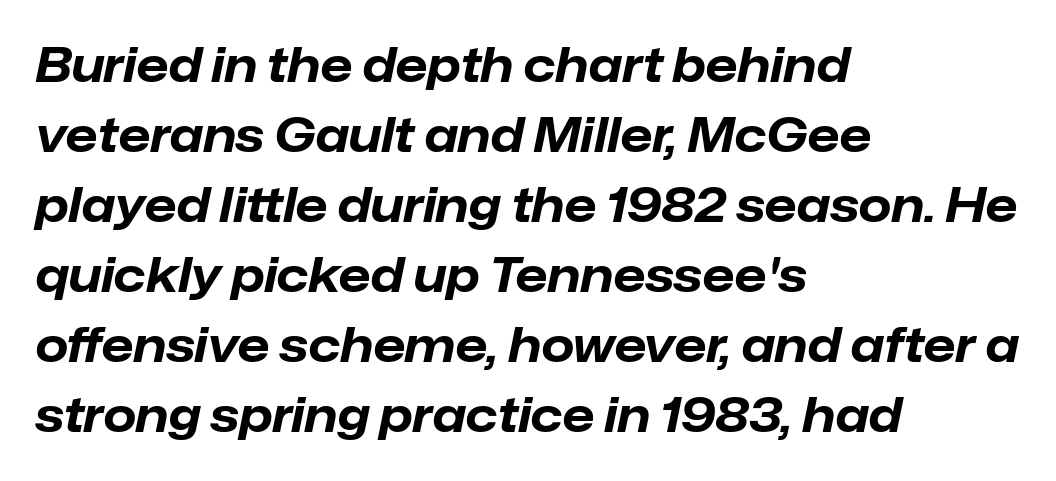
Q: Is the text bold? A: Yes.
Q: Is the text italic (slanted)? A: Yes, it leans right by about 12 degrees.
Q: Is the text underlined? A: No.
Q: How is the paragraph aligned? A: Left-aligned.
Q: Is the spacing between letters normal or unusually wide? A: Normal.
Q: Is the spacing between lines tight, normal or loose? A: Normal.
Q: Width (condensed, normal, or wide)? A: Normal.
Q: Stroke contrast? A: Low.
Q: x-height? A: Medium.
Q: Monospaced? A: No.
